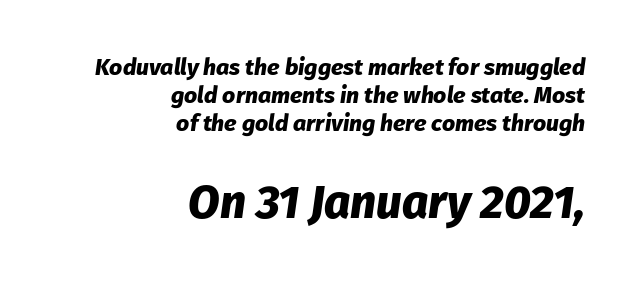
This sample is right-justified, so line beginnings fall wherever the words allow. The typesetting leans heavy: a genuine bold. Proportional: the letters do not fall into vertical columns. Of the two passages, the one underneath uses the larger point size. Has an underline been added? It has not.
